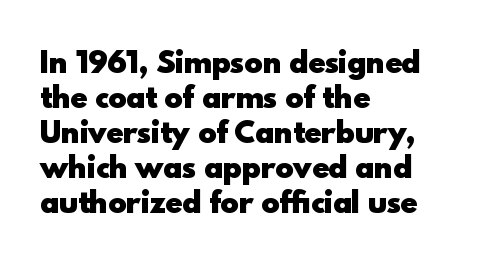
The image shows 28 px heavy sans-serif type, upright; set left-aligned, normal line spacing (1.25x), normal letter spacing, not underlined; a small x-height.
